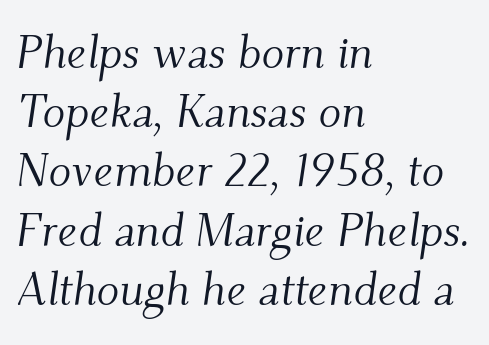
{"serif": "yes", "italic": "yes", "lean": "right", "slant_degrees": 9, "bold": "no", "weight": "light", "width": "normal", "stroke_contrast": "medium", "x_height": "small", "monospaced": "no", "underline": "no", "align": "left", "line_spacing": "normal", "line_spacing_ratio": 1.26, "letter_spacing": "normal", "letter_spacing_em": 0.0, "glyph_px": 47}
